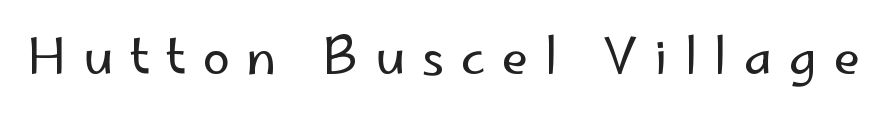
{"serif": "no", "italic": "no", "bold": "no", "weight": "regular", "width": "normal", "stroke_contrast": "low", "x_height": "small", "monospaced": "no", "underline": "no", "letter_spacing": "wide", "letter_spacing_em": 0.34, "glyph_px": 49}
